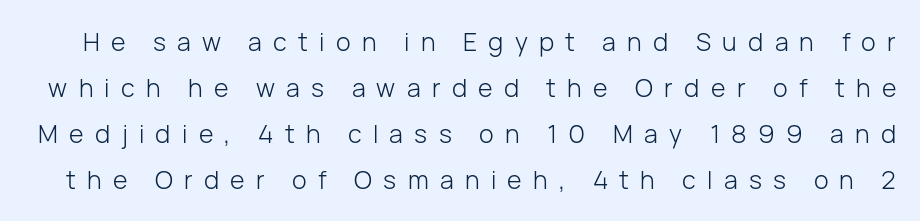
{"italic": "no", "bold": "no", "underline": "no", "line_spacing_ratio": 1.84, "letter_spacing": "wide", "letter_spacing_em": 0.45, "glyph_px": 25}
